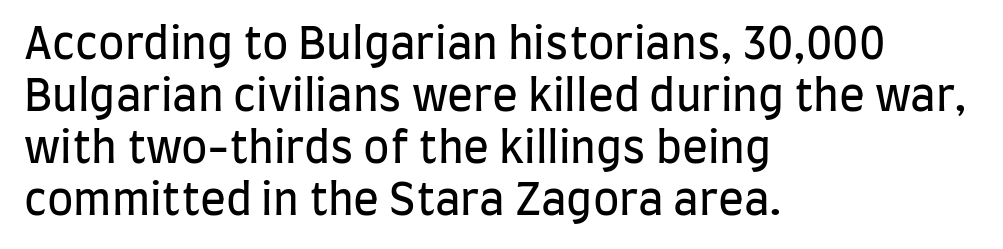
The image shows 43 px regular-weight, condensed sans-serif type, upright; set left-aligned, line spacing 1.21x, normal letter spacing, not underlined; low stroke contrast and a large x-height.
